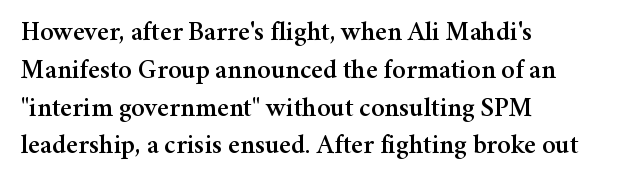
{"italic": "no", "underline": "no", "align": "left", "line_spacing": "normal", "line_spacing_ratio": 1.4, "letter_spacing": "normal", "letter_spacing_em": 0.0, "glyph_px": 27}
